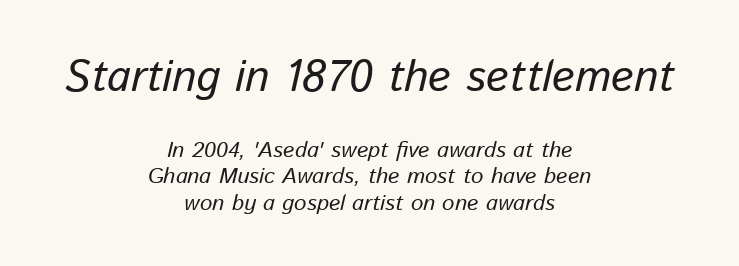
The image shows 44 px regular-weight type, italic (leaning right); set centered, line spacing 1.2x, normal letter spacing, not underlined; the first (top) block is 2.0x larger; low stroke contrast and a medium x-height.
